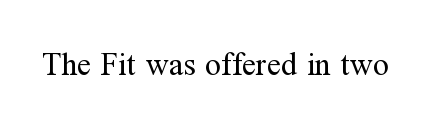
Q: Is the text bold? A: No.
Q: Is the text italic (slanted)? A: No, it is upright.
Q: Is the typeface a serif or a sans-serif typeface? A: Serif.
Q: Is the text underlined? A: No.
Q: Is the spacing between letters normal or unusually wide? A: Normal.
Q: Width (condensed, normal, or wide)? A: Normal.
Q: Stroke contrast? A: Medium.
Q: x-height? A: Medium.
Q: Monospaced? A: No.
